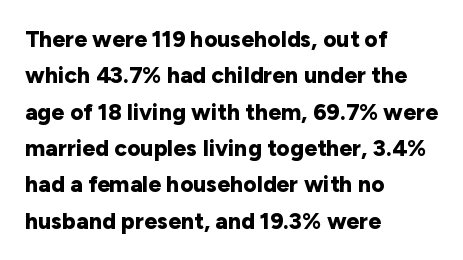
The image shows 23 px bold type, upright; set left-aligned, normal line spacing (1.58x), normal letter spacing, not underlined.
